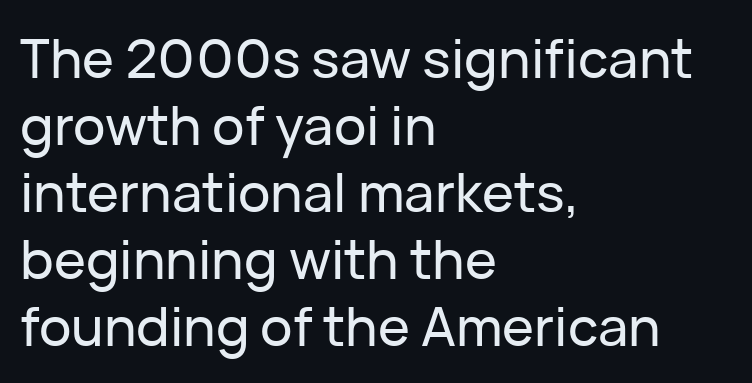
The image shows 54 px sans-serif type, upright; set left-aligned, line spacing 1.24x, normal letter spacing, not underlined; low stroke contrast and a medium x-height.
